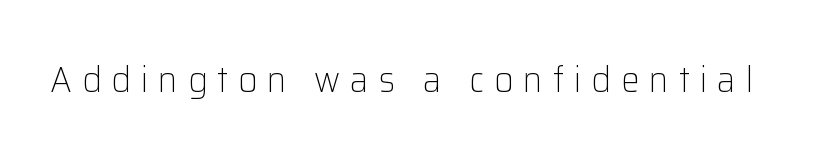
The image shows 37 px light sans-serif type, upright; set unusually wide letter spacing (+0.27 em), not underlined; low stroke contrast and a medium x-height.
